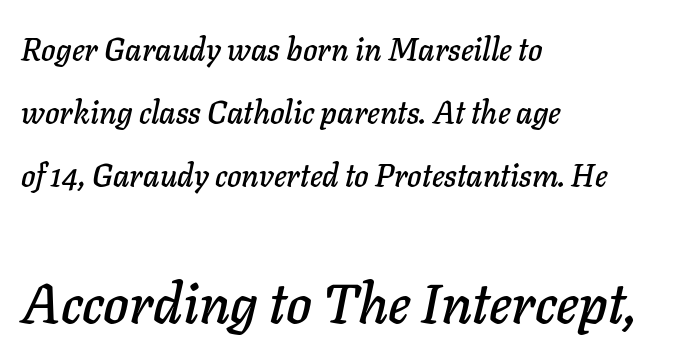
The image shows 55 px text type, italic (leaning right); set left-aligned, loose line spacing (2.03x), normal letter spacing, not underlined; the second (bottom) block is 1.77x larger; low stroke contrast and a medium x-height.
